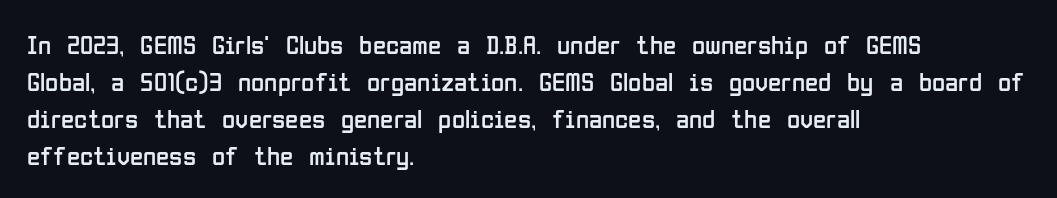
{"italic": "no", "bold": "no", "underline": "no", "align": "left", "line_spacing": "normal", "line_spacing_ratio": 1.37, "letter_spacing": "normal", "letter_spacing_em": 0.0, "glyph_px": 27}
